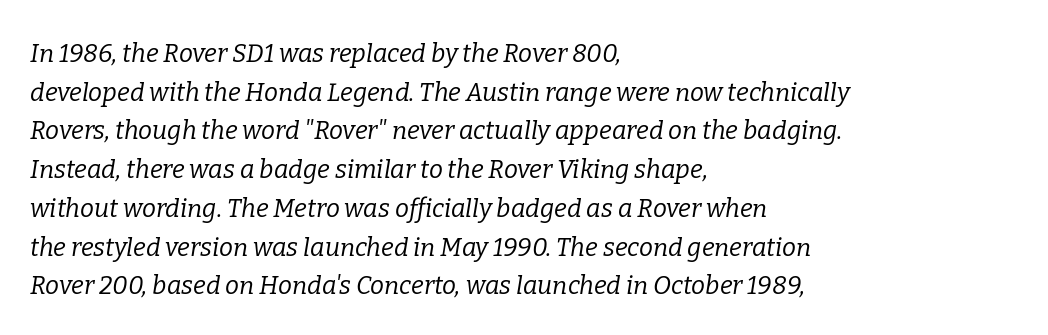
Q: Is the text bold? A: No.
Q: Is the text italic (slanted)? A: Yes, it leans right by about 9 degrees.
Q: Is the text underlined? A: No.
Q: How is the paragraph aligned? A: Left-aligned.
Q: Is the spacing between letters normal or unusually wide? A: Normal.
Q: Is the spacing between lines tight, normal or loose? A: Normal.
